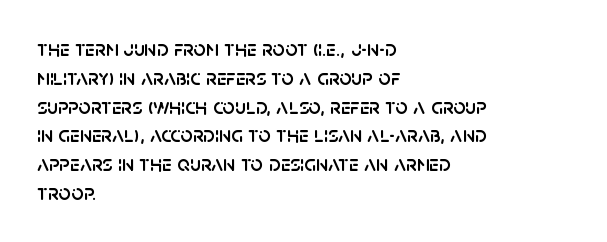
Descender tails drop into unmarked territory. Horizontal alignment here is leftward, the default for most running prose. Does extra space separate the letters? No, they use regular spacing. Upright lettering throughout. Evenly set lines give the paragraph a standard silhouette.
